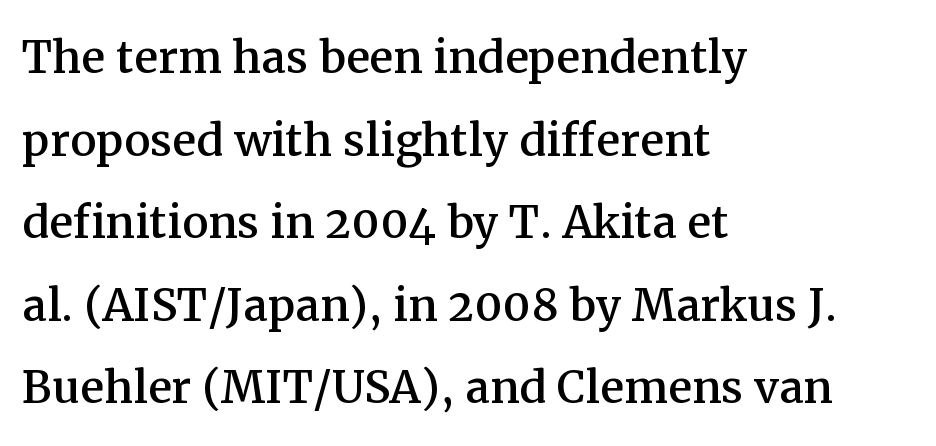
Small tapered or slab feet sit at the stroke ends, so this counts as serif. In terms of letterspacing, this is plain default setting. How would I describe the line gaps? Plain and ordinary. Character widths vary here, with narrow letters taking less room than wide ones.
